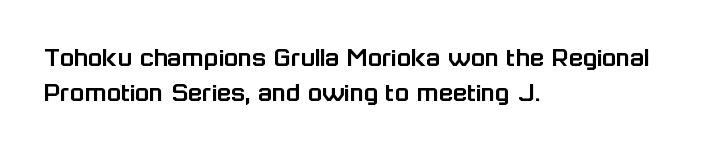
{"serif": "no", "italic": "no", "width": "normal", "stroke_contrast": "low", "x_height": "medium", "monospaced": "no", "underline": "no", "align": "left", "line_spacing_ratio": 1.21, "letter_spacing": "normal", "letter_spacing_em": 0.0, "glyph_px": 29}
